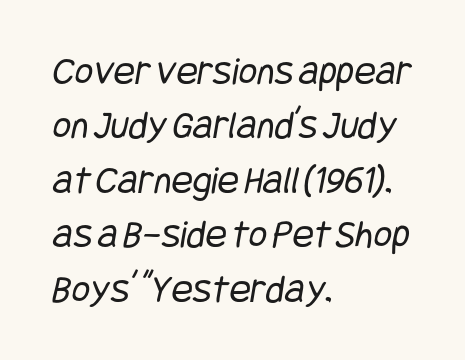
Nobody drew a line under any word here. The letters carry no serifs — their stems end cleanly without finishing strokes. The weight tops out at a normal text grade. The vertical gap from one line to the next is medium. The passage is arranged the way most books set body copy — flush left. The letters sit at their default tracking, neither squeezed nor spread.
